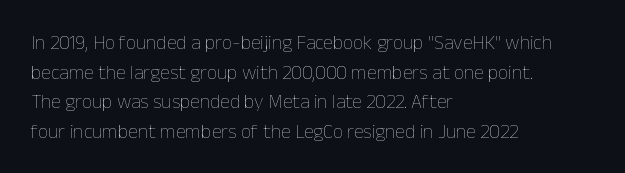
Q: Is the text bold? A: No.
Q: Is the text italic (slanted)? A: No, it is upright.
Q: Is the text underlined? A: No.
Q: How is the paragraph aligned? A: Left-aligned.
Q: Is the spacing between letters normal or unusually wide? A: Normal.
Q: Is the spacing between lines tight, normal or loose? A: Normal.
